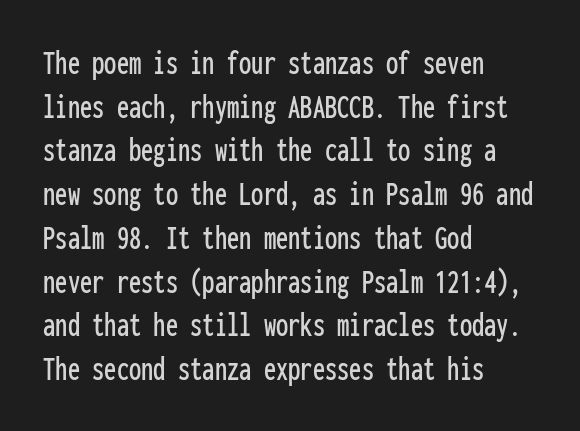
Q: Is the text italic (slanted)? A: No, it is upright.
Q: Is the typeface a serif or a sans-serif typeface? A: Sans-serif.
Q: Is the text underlined? A: No.
Q: How is the paragraph aligned? A: Left-aligned.
Q: Is the spacing between letters normal or unusually wide? A: Normal.
Q: Is the spacing between lines tight, normal or loose? A: Normal.
Q: Width (condensed, normal, or wide)? A: Condensed.
Q: Stroke contrast? A: Low.
Q: x-height? A: Medium.
Q: Monospaced? A: Yes.
